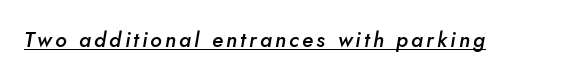
{"italic": "yes", "lean": "right", "slant_degrees": 10, "bold": "semi", "underline": "yes", "glyph_px": 21}
